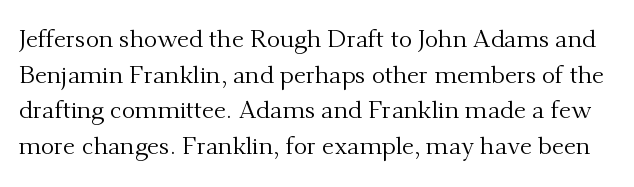
Q: Is the text bold? A: No.
Q: Is the text italic (slanted)? A: No, it is upright.
Q: Is the text underlined? A: No.
Q: Is the spacing between letters normal or unusually wide? A: Normal.
Q: Is the spacing between lines tight, normal or loose? A: Normal.
